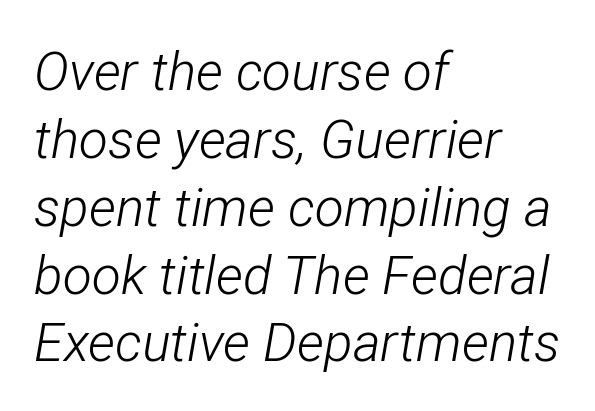
The image shows 53 px light, condensed type, italic (leaning right); set left-aligned, normal line spacing (1.28x), normal letter spacing, not underlined; low stroke contrast and a medium x-height.
